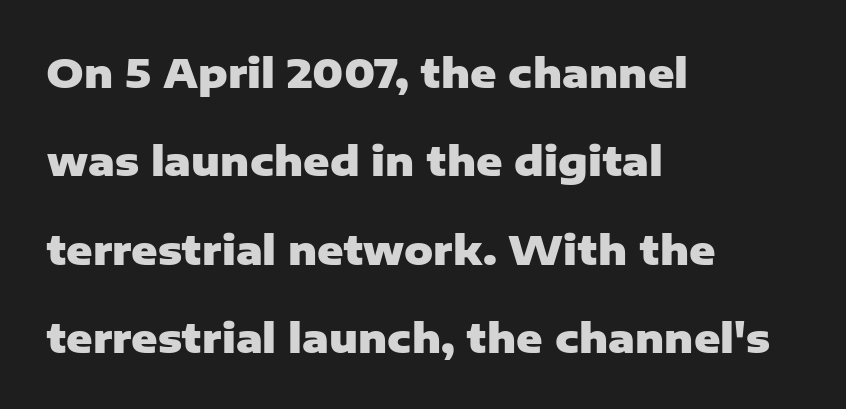
The passage shown has conventional tracking throughout. Summary of weight: heavy, a full bold. Regarding serifs, this sample does without them. Clear beneath every line of the passage. Leftover space on each line is placed entirely after the last word.
